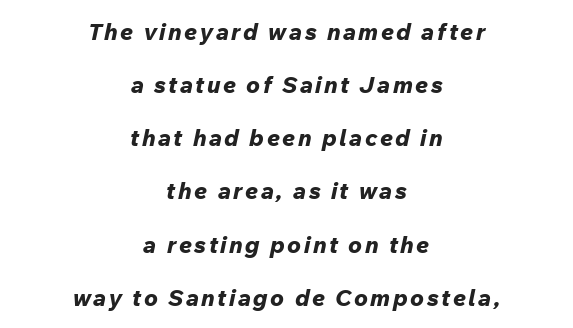
The text carries the slant typical of an italic or oblique font. The text block is weighted toward neither margin, spreading evenly from the middle. The glyphs are unaccompanied by any horizontal stroke below them. You'd pick this weight for a headline — it's a proper bold. Reading down the column, the eye jumps a long way to each next line.
